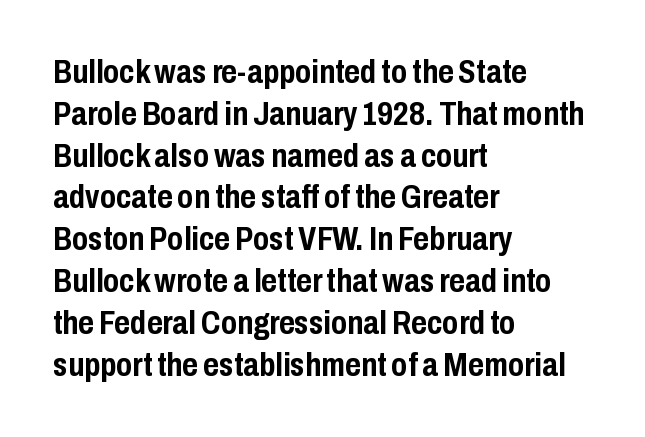
{"serif": "no", "italic": "no", "bold": "yes", "weight": "semibold", "width": "condensed", "stroke_contrast": "low", "x_height": "medium", "monospaced": "no", "underline": "no", "align": "left", "line_spacing_ratio": 1.23, "letter_spacing": "normal", "letter_spacing_em": 0.0, "glyph_px": 34}
